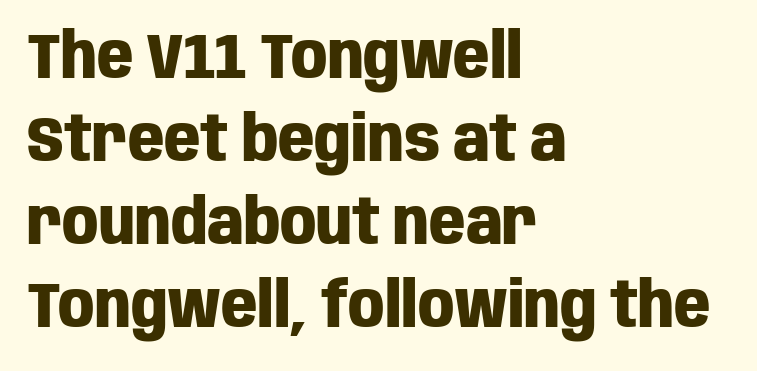
This is roman type, the default non-slanted kind. The baseline area is clear. You'd pick this weight for a headline — it's a proper bold. Leading: standard. Notice how the passage keeps a crisp vertical edge on the left only.
